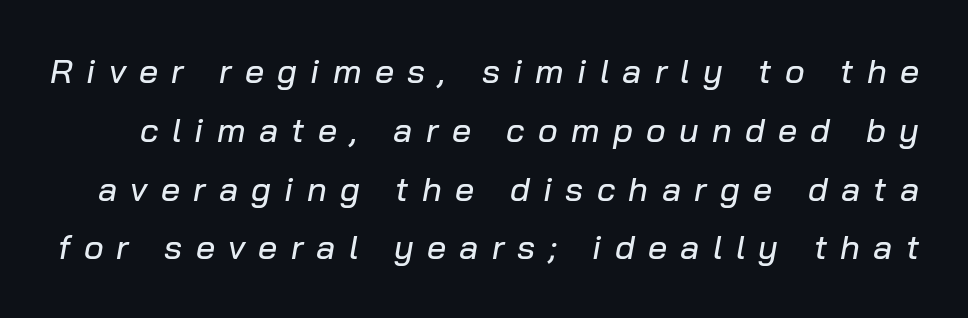
The rendering inserts visible extra space after every character. Note the varied advance widths — an 'i' is clearly narrower than an 'm'. Every character sits at an angle, as italics do. The string is rendered with underlining switched off.
